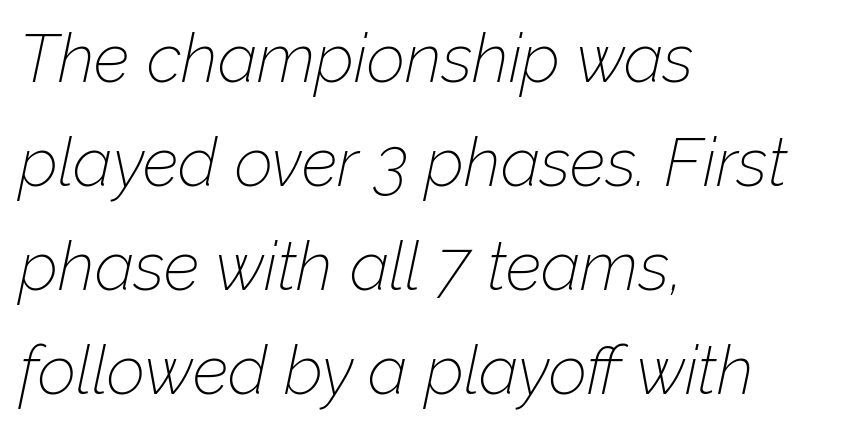
Heft: none added — not bold. Evenly set lines give the paragraph a standard silhouette. This sample has the flowing, uneven cadence of proportional lettering. Here the glyphs are tracked normally, forming tight word shapes.
